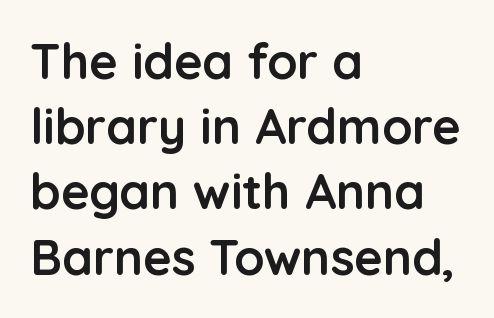
Vertical strokes here are truly vertical. The passage shown stacks its lines at a standard gap. These lines are rendered in a variable-pitch font. The words here are not underlined. Honestly, the letter spacing is just normal — you wouldn't notice it.
